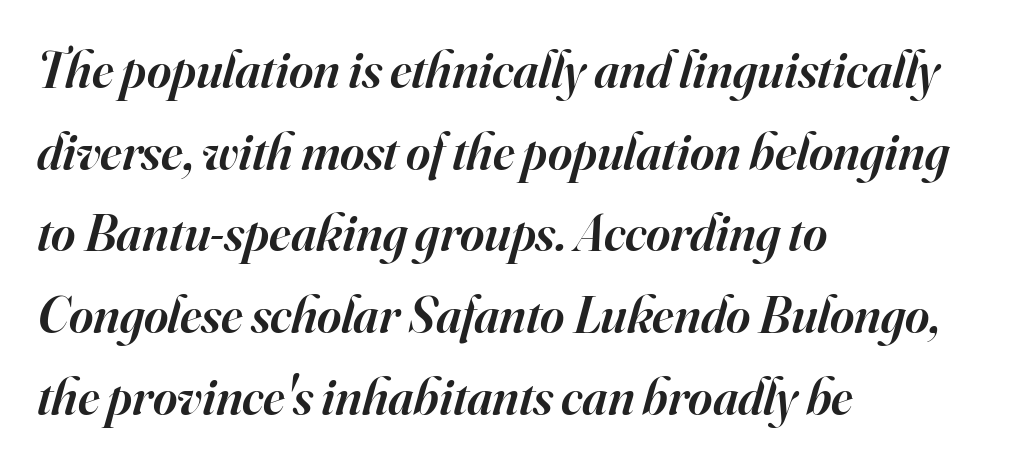
The image shows 52 px semibold serif type, italic (leaning right); set left-aligned, normal line spacing (1.57x), normal letter spacing, not underlined; high stroke contrast and a small x-height.
